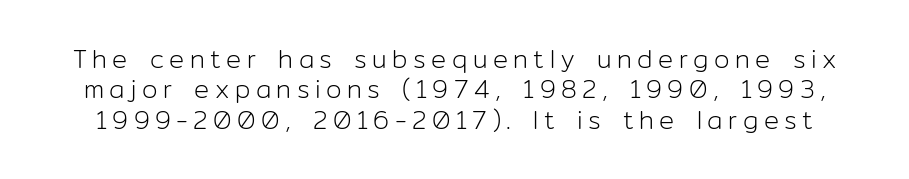
Q: Is the text bold? A: No.
Q: Is the text italic (slanted)? A: No, it is upright.
Q: Is the text underlined? A: No.
Q: Is the spacing between letters normal or unusually wide? A: Unusually wide.
